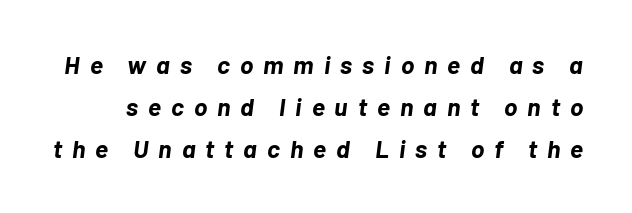
These lines sit exactly where default settings would place them. The face used here is rendered with a markedly widened letterfit. When letters slant like this, we call the style italic. Caption: bold face, heavy strokes. Glance below the letters and you will spot only blank space.
